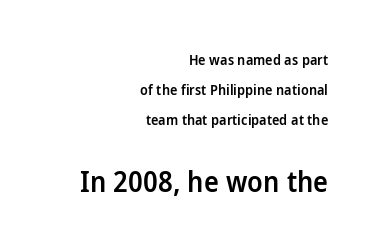
Q: Is the text bold? A: Semi-bold.
Q: Is the text italic (slanted)? A: No, it is upright.
Q: Is the typeface a serif or a sans-serif typeface? A: Sans-serif.
Q: Is the text underlined? A: No.
Q: How is the paragraph aligned? A: Right-aligned.
Q: Is the spacing between letters normal or unusually wide? A: Normal.
Q: Is the spacing between lines tight, normal or loose? A: Loose.
Q: Which block of text is set in a larger size, the first (top) or the second (bottom)? A: The second (bottom) one.
Q: Width (condensed, normal, or wide)? A: Normal.
Q: Stroke contrast? A: Low.
Q: x-height? A: Medium.
Q: Monospaced? A: No.
